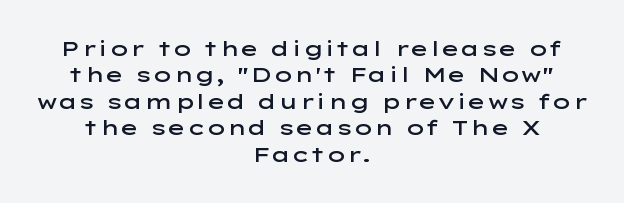
Q: Is the text bold? A: Semi-bold.
Q: Is the text italic (slanted)? A: No, it is upright.
Q: Is the text underlined? A: No.
Q: How is the paragraph aligned? A: Centered.
Q: Is the spacing between letters normal or unusually wide? A: Normal.
Q: Is the spacing between lines tight, normal or loose? A: Normal.
